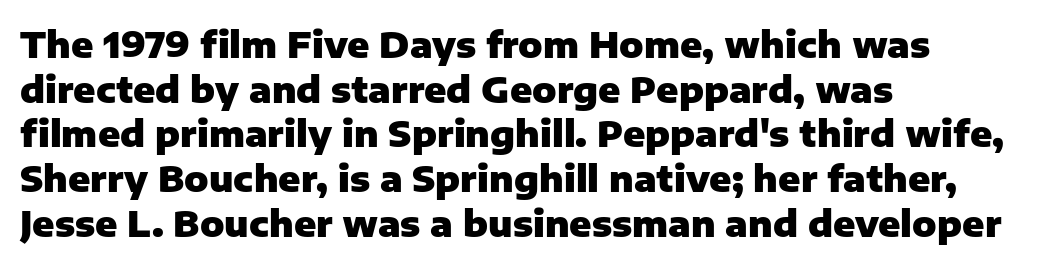
Q: Is the text bold? A: Yes.
Q: Is the text italic (slanted)? A: No, it is upright.
Q: Is the typeface a serif or a sans-serif typeface? A: Sans-serif.
Q: Is the text underlined? A: No.
Q: How is the paragraph aligned? A: Left-aligned.
Q: Is the spacing between letters normal or unusually wide? A: Normal.
Q: Width (condensed, normal, or wide)? A: Normal.
Q: Stroke contrast? A: Low.
Q: x-height? A: Medium.
Q: Monospaced? A: No.
